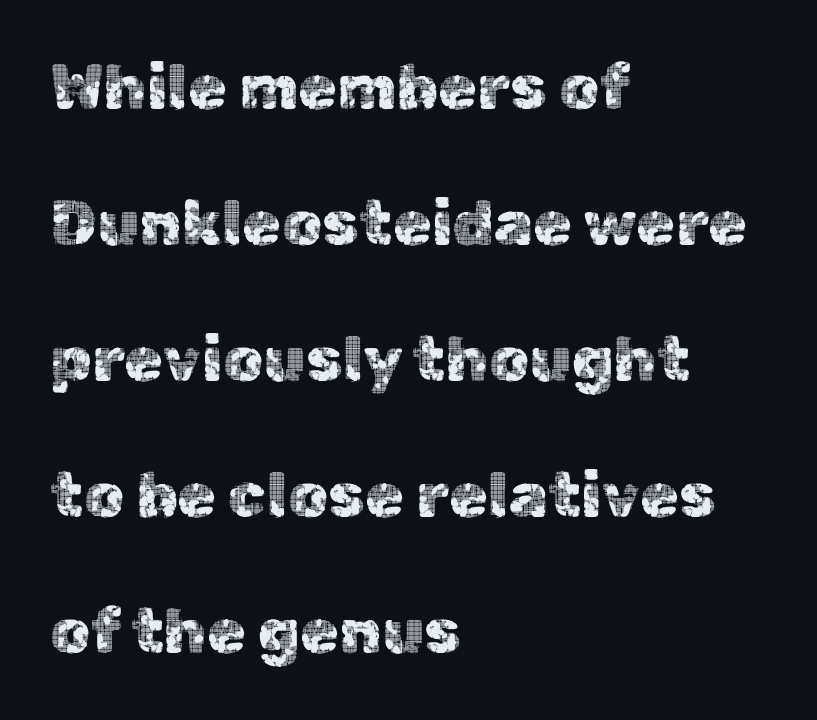
The tracking reads as untouched default to a designer's eye. When letters stand straight like this, we call the style roman or upright. I'd call this a sans setting — the letters go barefoot. Vertical spacing — loose.
